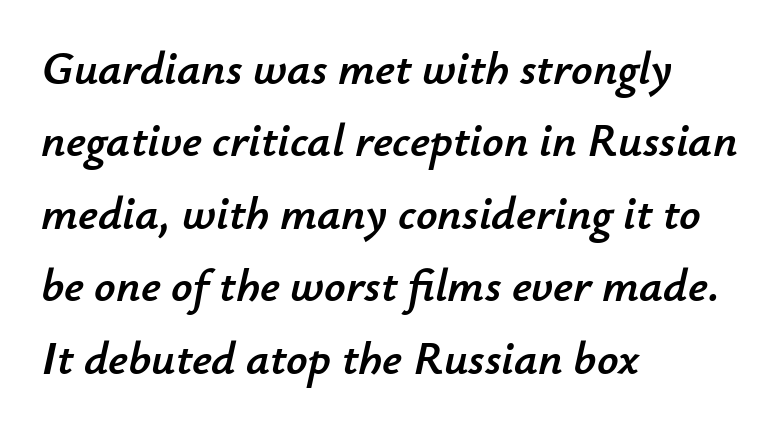
Q: Is the text italic (slanted)? A: Yes, it leans right by about 12 degrees.
Q: Is the text underlined? A: No.
Q: How is the paragraph aligned? A: Left-aligned.
Q: Is the spacing between letters normal or unusually wide? A: Normal.
Q: Is the spacing between lines tight, normal or loose? A: Normal.
Q: Width (condensed, normal, or wide)? A: Normal.
Q: Stroke contrast? A: Low.
Q: x-height? A: Small.
Q: Monospaced? A: No.
